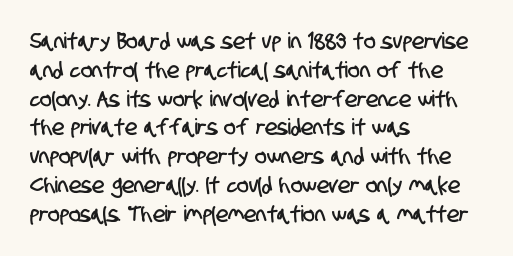
The image shows 22 px text type; set left-aligned, normal line spacing (1.31x), normal letter spacing, not underlined.
